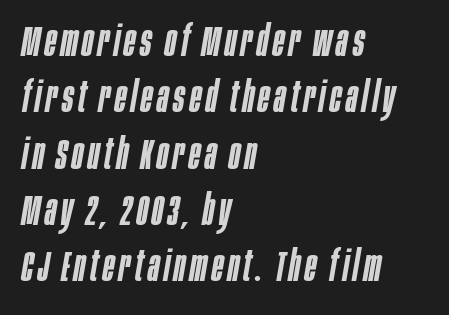
{"italic": "yes", "lean": "right", "slant_degrees": 10, "bold": "semi", "weight": "semibold", "width": "condensed", "stroke_contrast": "low", "x_height": "large", "monospaced": "no", "underline": "no", "align": "left", "line_spacing": "normal", "line_spacing_ratio": 1.34, "glyph_px": 42}
